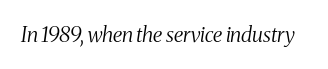
{"italic": "yes", "lean": "right", "slant_degrees": 8, "bold": "no", "underline": "no", "letter_spacing": "normal", "letter_spacing_em": 0.0, "glyph_px": 21}
